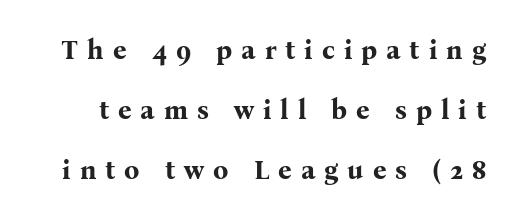
Q: Is the text bold? A: Yes.
Q: Is the text italic (slanted)? A: No, it is upright.
Q: Is the text underlined? A: No.
Q: Is the spacing between letters normal or unusually wide? A: Unusually wide.
Q: Is the spacing between lines tight, normal or loose? A: Loose.
